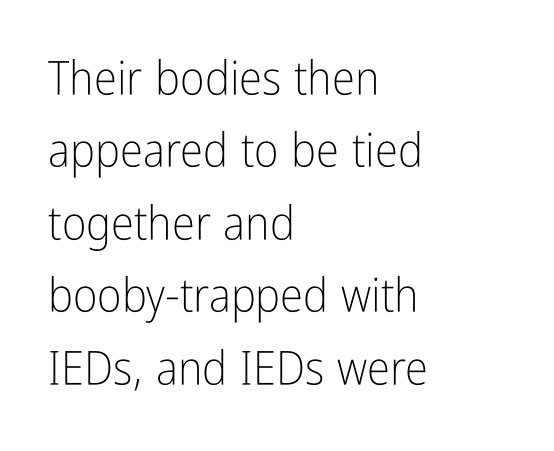
Designer's note — italics off, roman on. Observe the ordinary spacing: letters are neighbours, not strangers. The face used here is proportionally spaced, like ordinary book or web type. The rendering anchors every line to the left-hand side.
